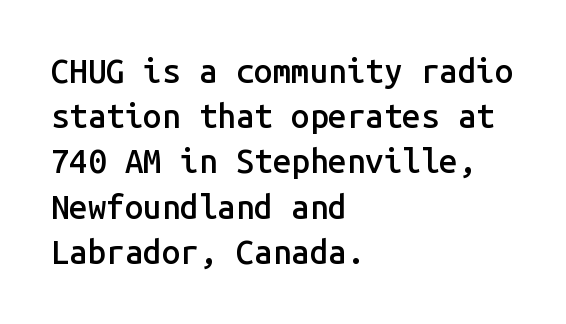
{"serif": "no", "italic": "no", "bold": "semi", "weight": "semibold", "width": "normal", "stroke_contrast": "low", "x_height": "medium", "monospaced": "yes", "underline": "no", "align": "left", "line_spacing": "normal", "line_spacing_ratio": 1.37, "letter_spacing": "normal", "letter_spacing_em": 0.0, "glyph_px": 33}
